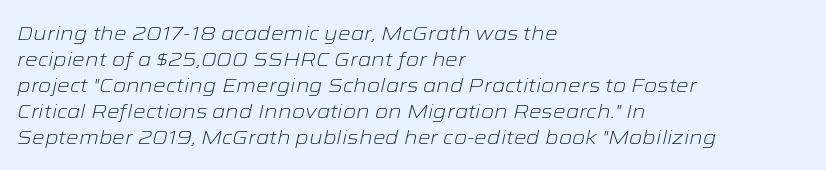
No letter is thick-stroked: the sample isn't bold. Just letters on the line, the space beneath them empty. You could call the tracking neutral — neither tight nor loose. A typesetter would call this leading conventional body-copy spacing.
